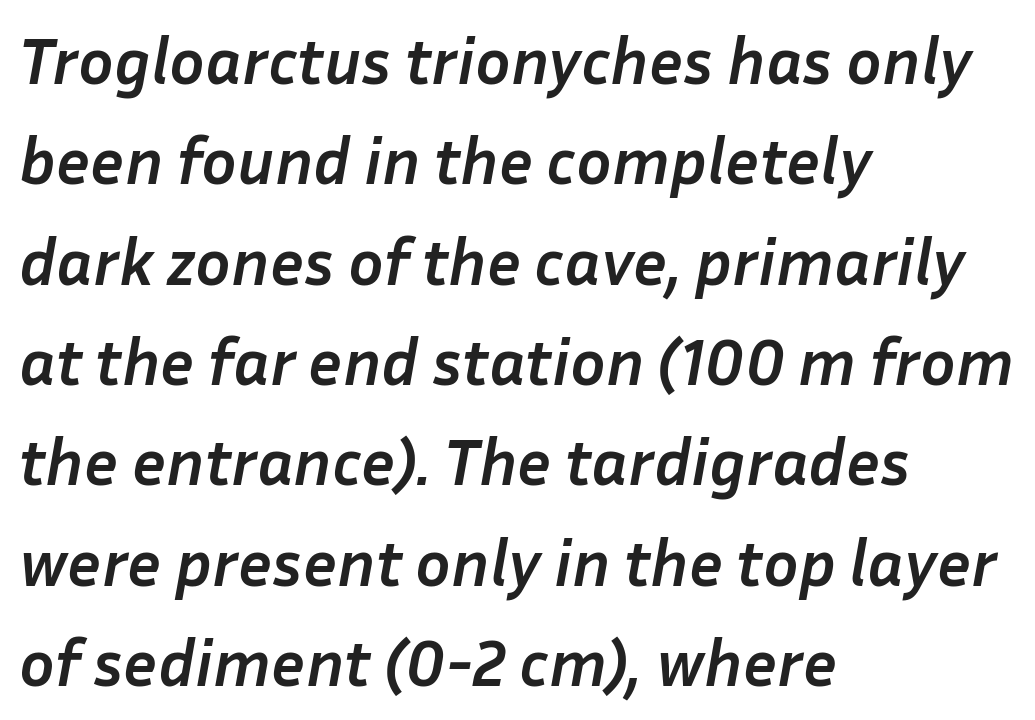
The passage shown leans; its letterforms are oblique. The setting favours the left margin, as ordinary paragraphs usually do. The lines sit at an ordinary, default distance from one another. Tracking here is standard; glyphs follow each other at the usual distance. Bold? Absolutely — the strokes are thick and heavy.
